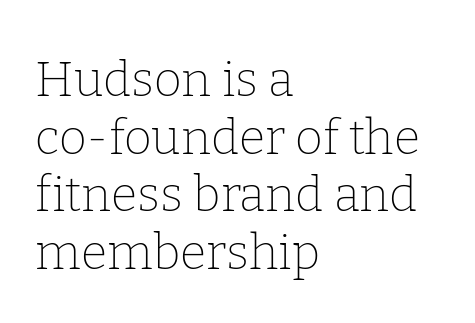
The image shows 48 px thin serif type, upright; set left-aligned, line spacing 1.2x, normal letter spacing, not underlined; low stroke contrast and a medium x-height.
